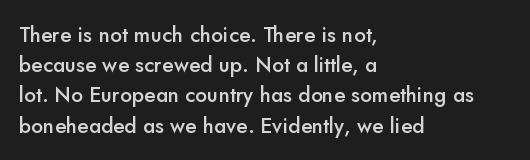
Q: Is the text bold? A: Semi-bold.
Q: Is the text italic (slanted)? A: No, it is upright.
Q: Is the text underlined? A: No.
Q: How is the paragraph aligned? A: Left-aligned.
Q: Is the spacing between letters normal or unusually wide? A: Normal.
Q: Is the spacing between lines tight, normal or loose? A: Normal.
